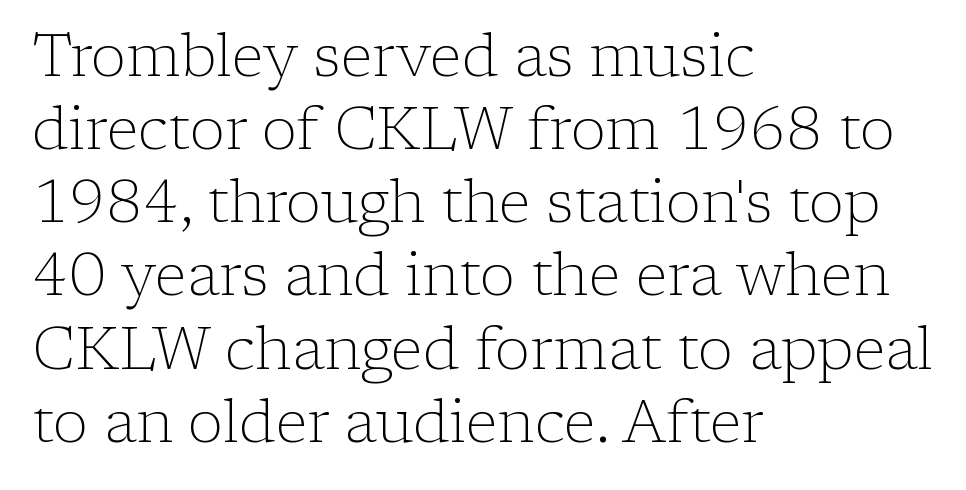
The image shows 59 px light serif type, upright; set left-aligned, line spacing 1.24x, normal letter spacing, not underlined; low stroke contrast and a medium x-height.
